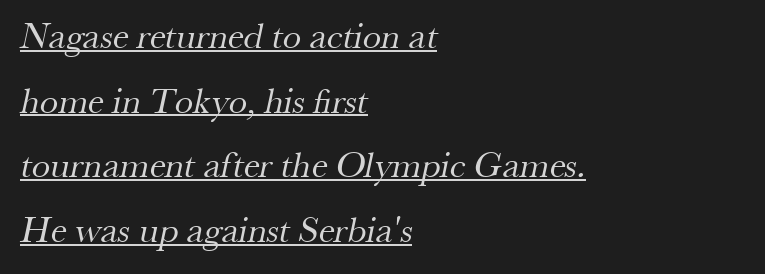
The image shows 37 px regular-weight serif type; set left-aligned, line spacing 1.75x, normal letter spacing, underlined; medium stroke contrast and a small x-height.
